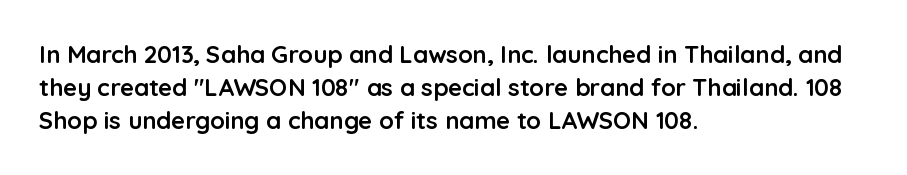
Q: Is the text bold? A: Yes.
Q: Is the text italic (slanted)? A: No, it is upright.
Q: Is the text underlined? A: No.
Q: How is the paragraph aligned? A: Left-aligned.
Q: Is the spacing between letters normal or unusually wide? A: Normal.
Q: Is the spacing between lines tight, normal or loose? A: Normal.
